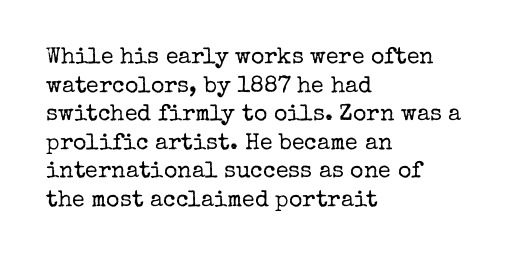
The image shows 23 px text type, upright; set left-aligned, line spacing 1.24x, normal letter spacing, not underlined.
